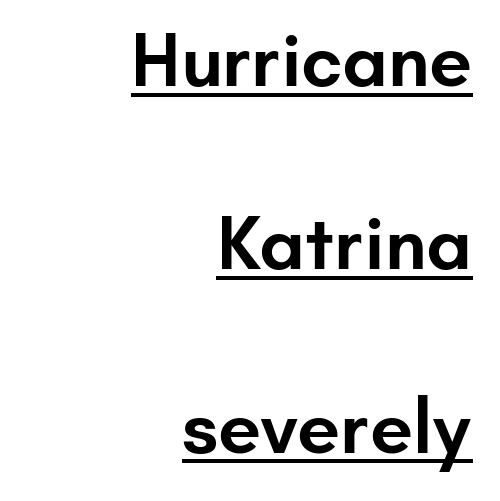
The image shows 77 px semibold sans-serif type, upright; set right-aligned, loose line spacing (2.38x), normal letter spacing, underlined; low stroke contrast and a small x-height.
